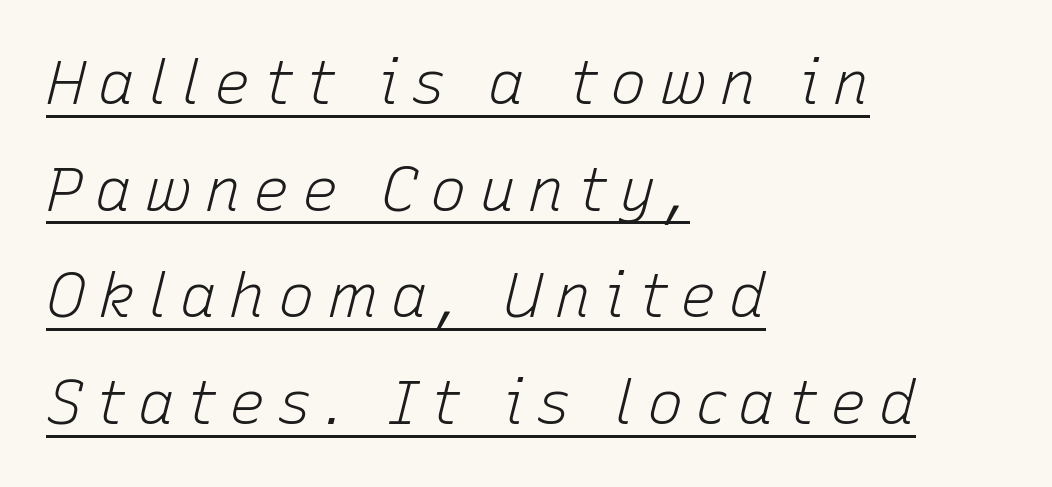
Q: Is the text bold? A: No.
Q: Is the text italic (slanted)? A: Yes, it leans right by about 15 degrees.
Q: Is the text underlined? A: Yes.
Q: How is the paragraph aligned? A: Left-aligned.
Q: Is the spacing between letters normal or unusually wide? A: Unusually wide.
Q: Width (condensed, normal, or wide)? A: Normal.
Q: Stroke contrast? A: Low.
Q: x-height? A: Medium.
Q: Monospaced? A: No.
